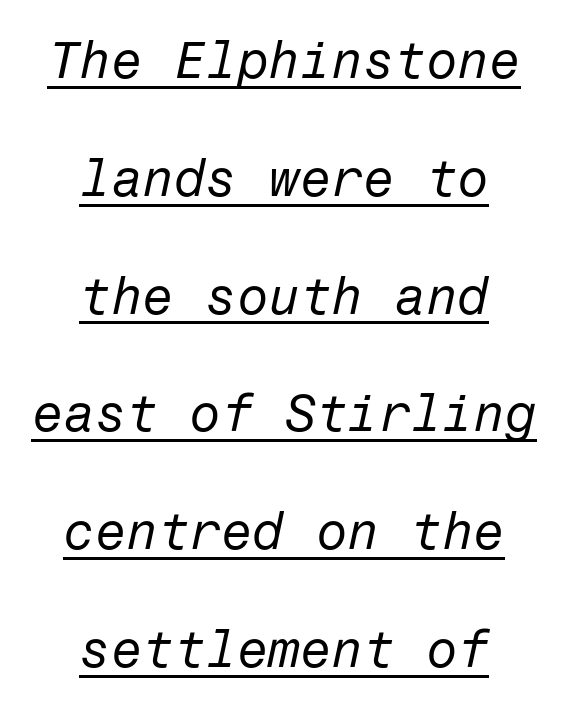
Q: Is the text bold? A: No.
Q: Is the text italic (slanted)? A: Yes, it leans right by about 12 degrees.
Q: Is the text underlined? A: Yes.
Q: How is the paragraph aligned? A: Centered.
Q: Is the spacing between letters normal or unusually wide? A: Normal.
Q: Is the spacing between lines tight, normal or loose? A: Loose.
Q: Width (condensed, normal, or wide)? A: Normal.
Q: Stroke contrast? A: Low.
Q: x-height? A: Medium.
